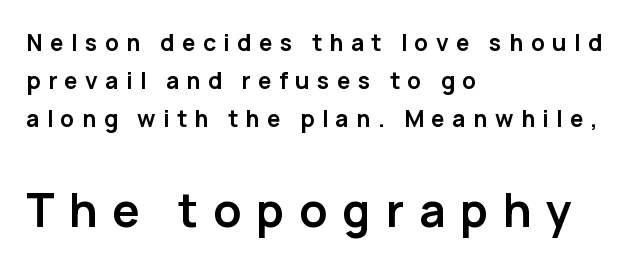
Q: Is the text bold? A: Yes.
Q: Is the text italic (slanted)? A: No, it is upright.
Q: Is the typeface a serif or a sans-serif typeface? A: Sans-serif.
Q: Is the text underlined? A: No.
Q: How is the paragraph aligned? A: Left-aligned.
Q: Is the spacing between letters normal or unusually wide? A: Unusually wide.
Q: Is the spacing between lines tight, normal or loose? A: Normal.
Q: Which block of text is set in a larger size, the first (top) or the second (bottom)? A: The second (bottom) one.
Q: Width (condensed, normal, or wide)? A: Normal.
Q: Stroke contrast? A: Low.
Q: x-height? A: Medium.
Q: Monospaced? A: No.
